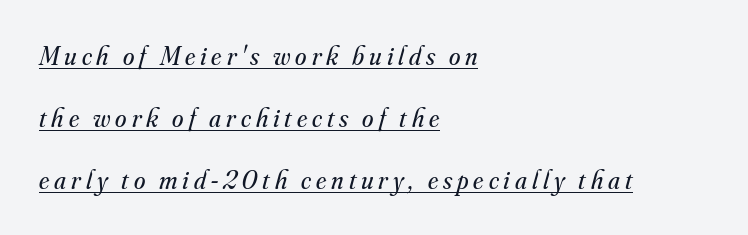
The image shows 26 px text type, italic (leaning right); set left-aligned, loose line spacing (2.38x), underlined.
